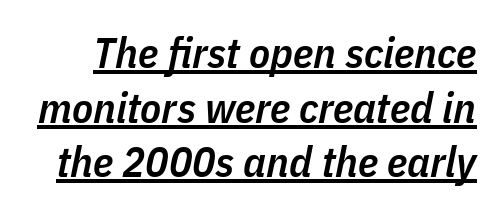
Q: Is the text bold? A: Semi-bold.
Q: Is the text italic (slanted)? A: Yes, it leans right by about 11 degrees.
Q: Is the text underlined? A: Yes.
Q: Is the spacing between letters normal or unusually wide? A: Normal.
Q: Is the spacing between lines tight, normal or loose? A: Normal.
Q: Width (condensed, normal, or wide)? A: Condensed.
Q: Stroke contrast? A: Low.
Q: x-height? A: Medium.
Q: Monospaced? A: No.
